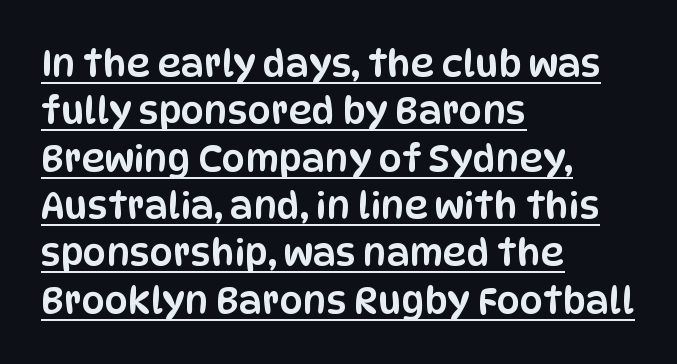
Q: Is the text italic (slanted)? A: No, it is upright.
Q: Is the typeface a serif or a sans-serif typeface? A: Sans-serif.
Q: Is the text underlined? A: Yes.
Q: How is the paragraph aligned? A: Left-aligned.
Q: Is the spacing between letters normal or unusually wide? A: Normal.
Q: Is the spacing between lines tight, normal or loose? A: Normal.
Q: Width (condensed, normal, or wide)? A: Condensed.
Q: Stroke contrast? A: Low.
Q: x-height? A: Large.
Q: Monospaced? A: No.
